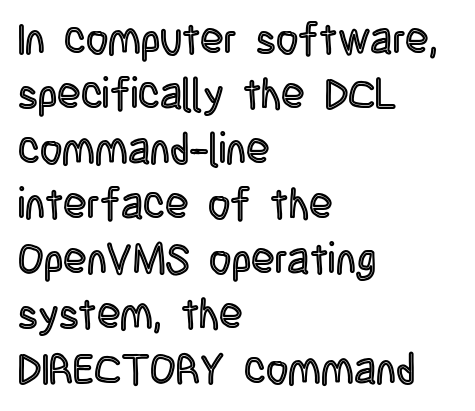
{"italic": "no", "width": "condensed", "x_height": "large", "monospaced": "no", "underline": "no", "align": "left", "line_spacing": "normal", "line_spacing_ratio": 1.28, "letter_spacing": "normal", "letter_spacing_em": 0.0, "glyph_px": 43}
